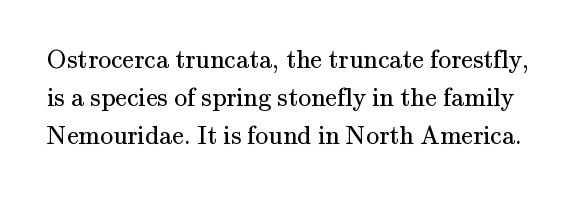
{"italic": "no", "bold": "no", "underline": "no", "line_spacing": "normal", "line_spacing_ratio": 1.47, "letter_spacing": "normal", "letter_spacing_em": 0.0, "glyph_px": 26}
